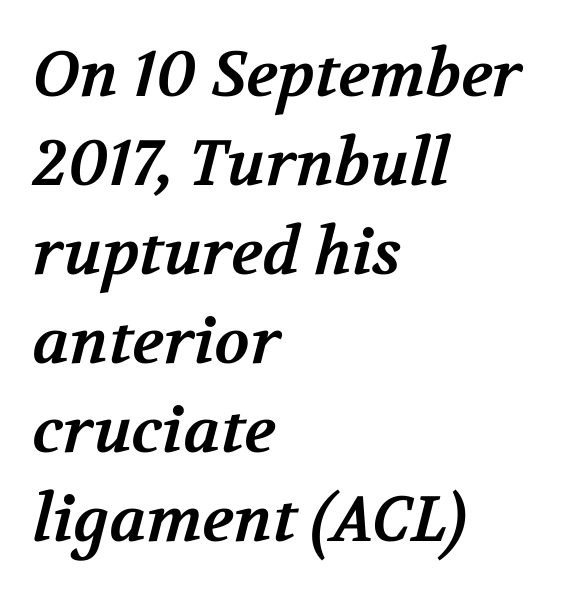
Q: Is the text bold? A: Yes.
Q: Is the typeface a serif or a sans-serif typeface? A: Serif.
Q: Is the text underlined? A: No.
Q: How is the paragraph aligned? A: Left-aligned.
Q: Is the spacing between letters normal or unusually wide? A: Normal.
Q: Is the spacing between lines tight, normal or loose? A: Normal.
Q: Width (condensed, normal, or wide)? A: Normal.
Q: Stroke contrast? A: Medium.
Q: x-height? A: Medium.
Q: Monospaced? A: No.
